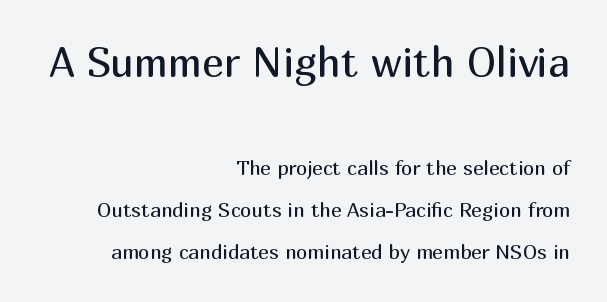
Q: Is the text bold? A: No.
Q: Is the text italic (slanted)? A: No, it is upright.
Q: Is the typeface a serif or a sans-serif typeface? A: Sans-serif.
Q: Is the text underlined? A: No.
Q: How is the paragraph aligned? A: Right-aligned.
Q: Is the spacing between letters normal or unusually wide? A: Normal.
Q: Is the spacing between lines tight, normal or loose? A: Loose.
Q: Which block of text is set in a larger size, the first (top) or the second (bottom)? A: The first (top) one.
Q: Width (condensed, normal, or wide)? A: Normal.
Q: Stroke contrast? A: Medium.
Q: x-height? A: Medium.
Q: Monospaced? A: No.
